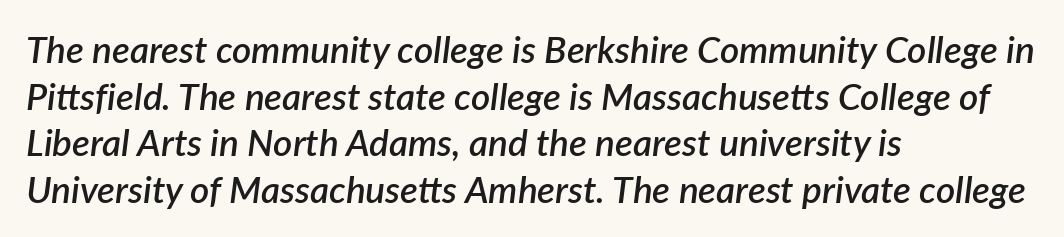
The gaps between neighbouring characters are ordinary and unremarkable. Teacher's note: observe the even left margin — that is flush-left alignment. You could not count columns in this text — the font is proportionally spaced. Clear beneath every line of the passage.
